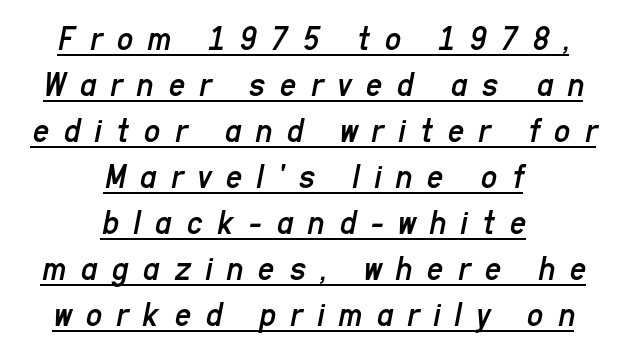
The sample's only ornament is a line tracing under the words. The text block is weighted toward neither margin, spreading evenly from the middle. This sample has the flowing, uneven cadence of proportional lettering. Vertical spacing — default. Caption: face not bold, strokes unweighted.
